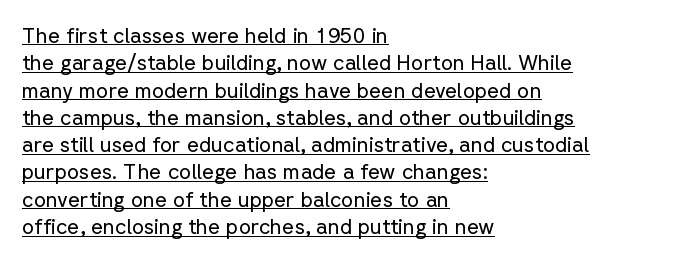
The passage shown is not bold in any degree. Typeset ragged right — the left edge is the straight one. Underlining? Definitely there. The face used here is rendered with its standard letterfit.
